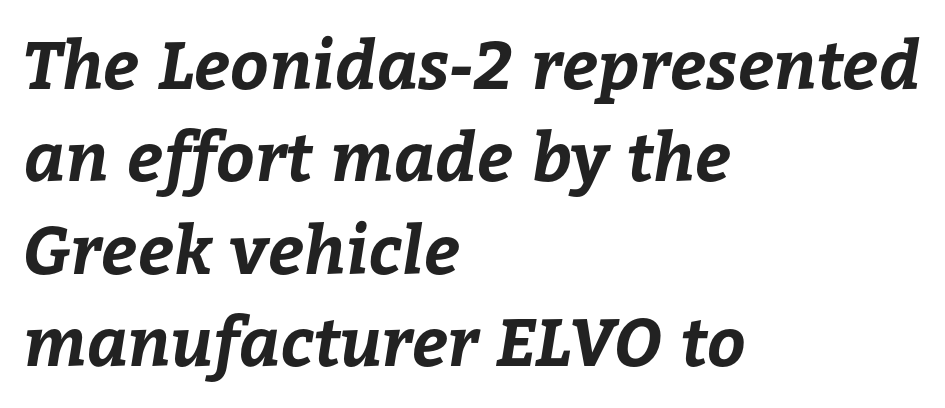
{"bold": "yes", "weight": "bold", "width": "normal", "stroke_contrast": "low", "x_height": "medium", "monospaced": "no", "underline": "no", "align": "left", "line_spacing": "normal", "line_spacing_ratio": 1.38, "letter_spacing": "normal", "letter_spacing_em": 0.0, "glyph_px": 67}
